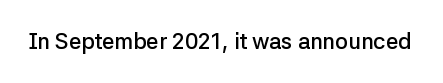
Q: Is the text bold? A: Semi-bold.
Q: Is the text italic (slanted)? A: No, it is upright.
Q: Is the text underlined? A: No.
Q: Is the spacing between letters normal or unusually wide? A: Normal.
